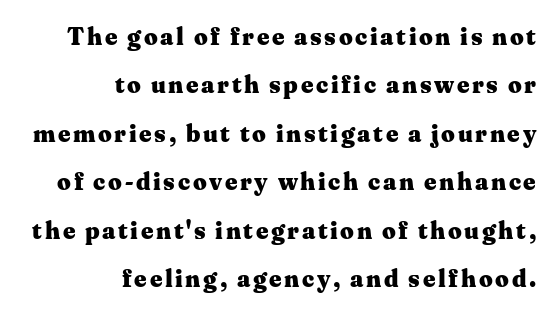
The image shows 24 px bold type, upright; set right-aligned, loose line spacing (2.02x), not underlined.
